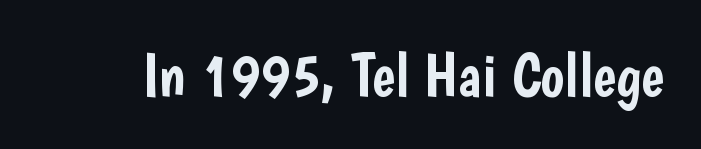
The gap between lines stays unmarked. Nope, no serifs anywhere on these letters. Inter-character spacing is left at the font's built-in metrics. Vertical strokes here are truly vertical. The rendering uses natural spacing where letterforms have individual widths.
